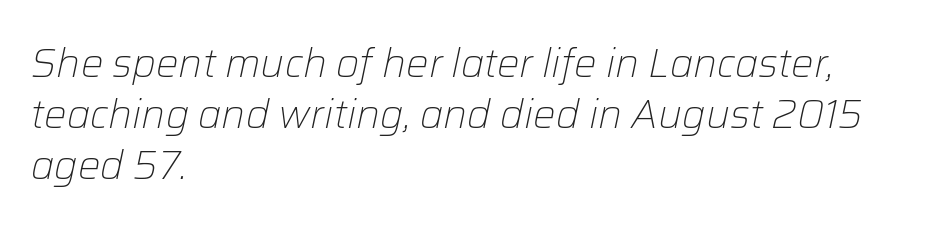
Leftover space on each line is placed entirely after the last word. Weight: not bold — regular or lighter. The zone under the glyphs is completely vacant. Leading: standard.
